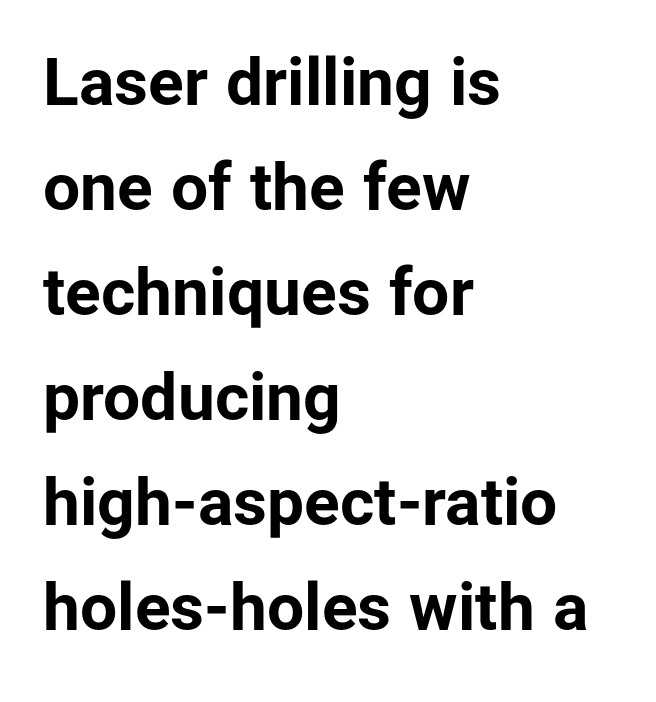
The image shows 66 px bold sans-serif type, upright; set left-aligned, normal line spacing (1.59x), normal letter spacing, not underlined; low stroke contrast and a medium x-height.
